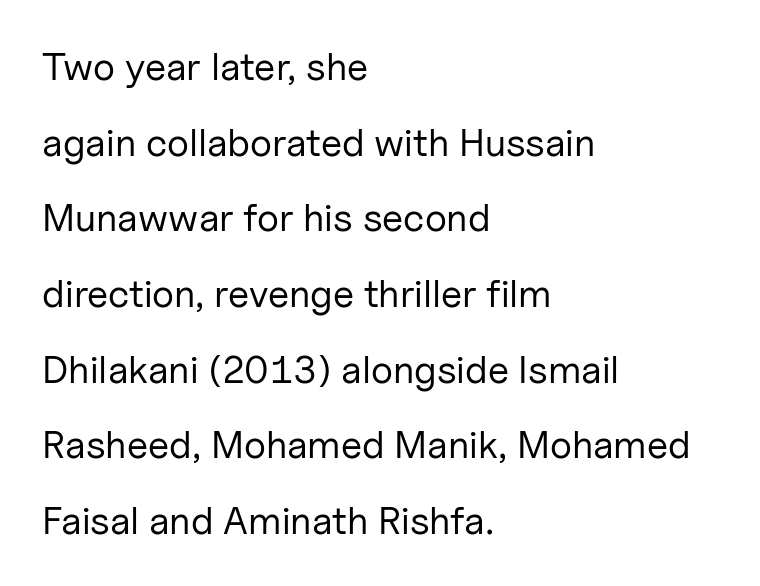
The image shows 39 px regular-weight sans-serif type, upright; set left-aligned, loose line spacing (1.94x), normal letter spacing, not underlined; low stroke contrast and a medium x-height.
